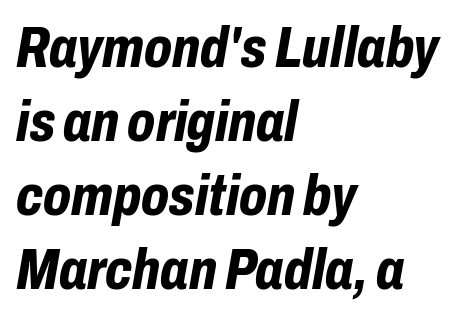
{"italic": "yes", "lean": "right", "slant_degrees": 10, "bold": "yes", "weight": "bold", "width": "condensed", "stroke_contrast": "low", "x_height": "medium", "monospaced": "no", "underline": "no", "align": "left", "line_spacing": "normal", "line_spacing_ratio": 1.3, "letter_spacing": "normal", "letter_spacing_em": 0.0, "glyph_px": 57}
